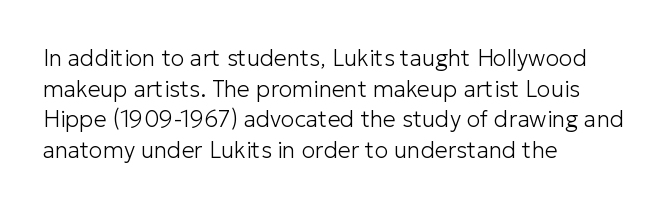
Q: Is the text bold? A: No.
Q: Is the text italic (slanted)? A: No, it is upright.
Q: Is the text underlined? A: No.
Q: How is the paragraph aligned? A: Left-aligned.
Q: Is the spacing between letters normal or unusually wide? A: Normal.
Q: Is the spacing between lines tight, normal or loose? A: Normal.
